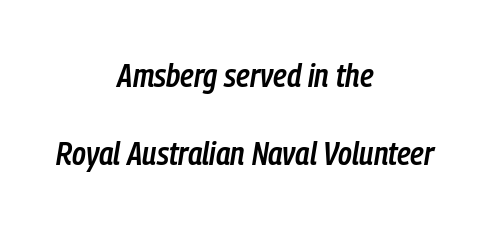
{"italic": "yes", "lean": "right", "slant_degrees": 9, "bold": "semi", "weight": "semibold", "width": "condensed", "stroke_contrast": "low", "x_height": "medium", "monospaced": "no", "underline": "no", "align": "center", "line_spacing": "loose", "line_spacing_ratio": 2.37, "letter_spacing": "normal", "letter_spacing_em": 0.0, "glyph_px": 33}
